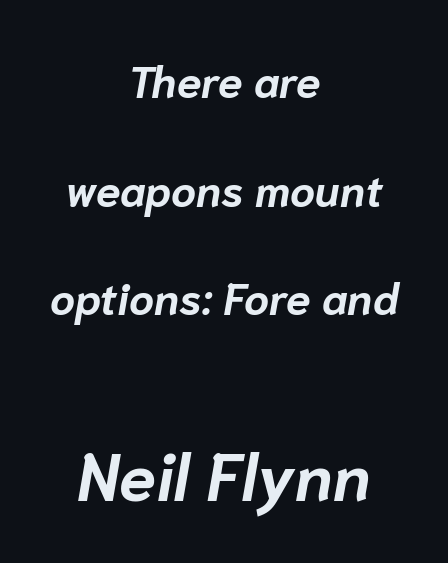
Unmarked baselines from the first word to the last. These lines are centered, leaving both edges ragged. Strong, thick strokes mark this as bold type. Spacing between characters is what you'd get straight out of the box. Each letter keeps its own natural width here, so spacing adapts to shape. The lower block of text is set noticeably larger than the block above it.
